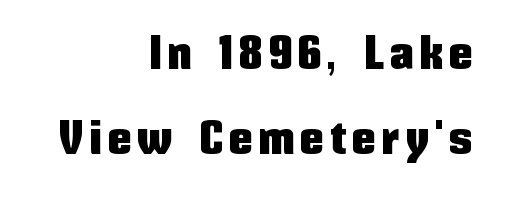
Q: Is the text italic (slanted)? A: No, it is upright.
Q: Is the typeface a serif or a sans-serif typeface? A: Sans-serif.
Q: Is the text underlined? A: No.
Q: How is the paragraph aligned? A: Right-aligned.
Q: Width (condensed, normal, or wide)? A: Condensed.
Q: Stroke contrast? A: Low.
Q: x-height? A: Medium.
Q: Monospaced? A: No.
